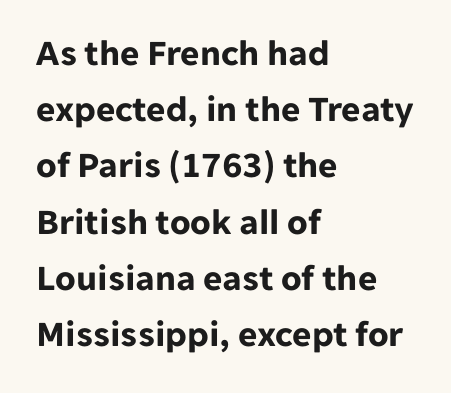
Quick note: interline space is typical. Note: no serifs on the glyphs. The rendering uses natural spacing where letterforms have individual widths. There is no visible air inserted between adjacent glyphs.
